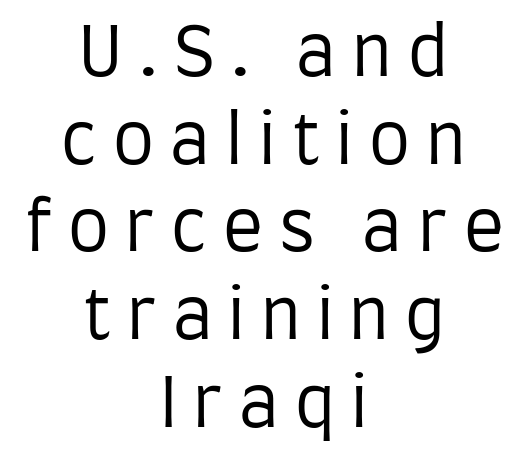
The passage shown is typed in a proportional face where columns would drift. You can tell it's not italic because the verticals are truly vertical. Display-style spreading of the glyphs; the letterfit is very open. Stroke thickness stays within the range of a standard reading face or lighter. Each letter's strokes conclude bluntly, with no projecting serifs. Clear beneath every line of the passage.
